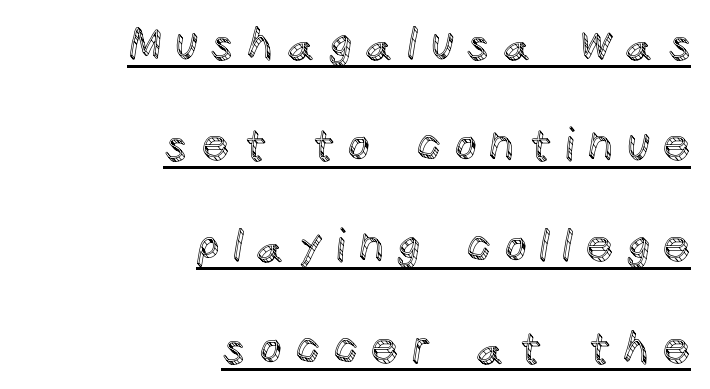
The image shows 44 px text type; set right-aligned, loose line spacing (2.3x), unusually wide letter spacing (+0.3 em), underlined; a large x-height.
